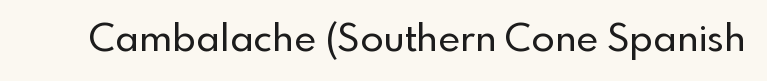
{"serif": "no", "italic": "no", "width": "normal", "x_height": "small", "monospaced": "no", "underline": "no", "letter_spacing": "normal", "letter_spacing_em": 0.0, "glyph_px": 38}
